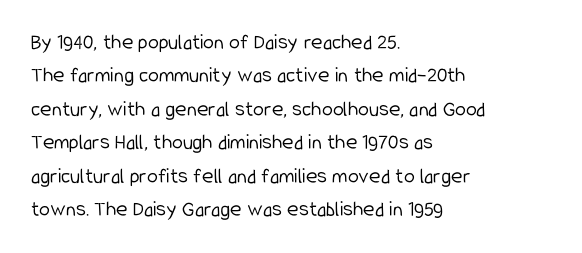
Q: Is the text bold? A: No.
Q: Is the text italic (slanted)? A: No, it is upright.
Q: Is the text underlined? A: No.
Q: How is the paragraph aligned? A: Left-aligned.
Q: Is the spacing between letters normal or unusually wide? A: Normal.
Q: Is the spacing between lines tight, normal or loose? A: Normal.
